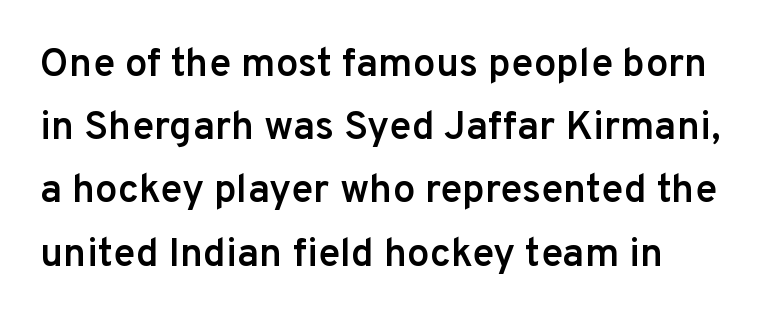
Q: Is the text bold? A: Semi-bold.
Q: Is the text italic (slanted)? A: No, it is upright.
Q: Is the typeface a serif or a sans-serif typeface? A: Sans-serif.
Q: Is the text underlined? A: No.
Q: Is the spacing between letters normal or unusually wide? A: Normal.
Q: Is the spacing between lines tight, normal or loose? A: Normal.
Q: Width (condensed, normal, or wide)? A: Normal.
Q: Stroke contrast? A: Low.
Q: x-height? A: Medium.
Q: Monospaced? A: No.
